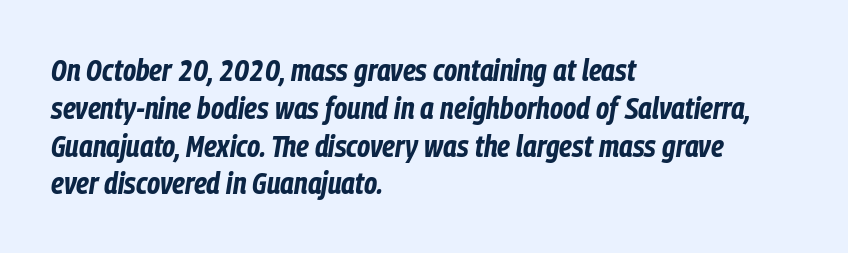
{"italic": "yes", "lean": "right", "slant_degrees": 9, "bold": "yes", "weight": "bold", "width": "condensed", "stroke_contrast": "low", "x_height": "medium", "monospaced": "no", "underline": "no", "align": "left", "line_spacing": "normal", "line_spacing_ratio": 1.26, "letter_spacing": "normal", "letter_spacing_em": 0.0, "glyph_px": 30}
